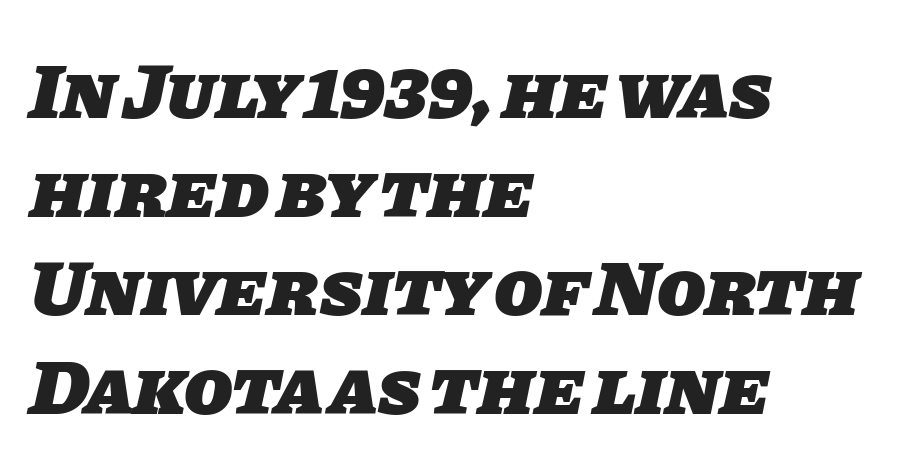
The image shows 79 px heavy type; set left-aligned, normal line spacing (1.25x), normal letter spacing, not underlined; low stroke contrast and a large x-height.
